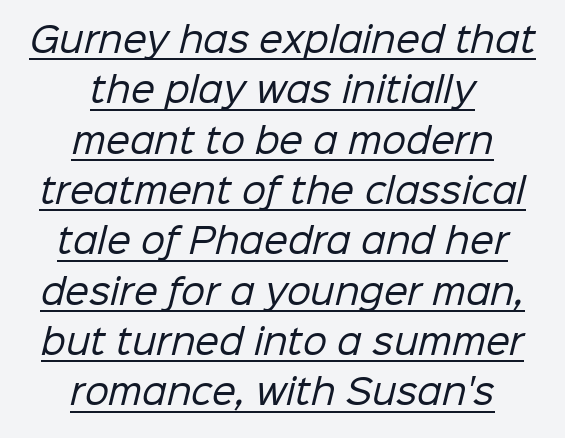
Characters follow at the spacing the type designer built in. The lines are quadded center. Vertical spacing — default. These characters rest on top of a visible drawn line. This sample has the flowing, uneven cadence of proportional lettering. Examine the stroke ends and you'll find no serifs.
